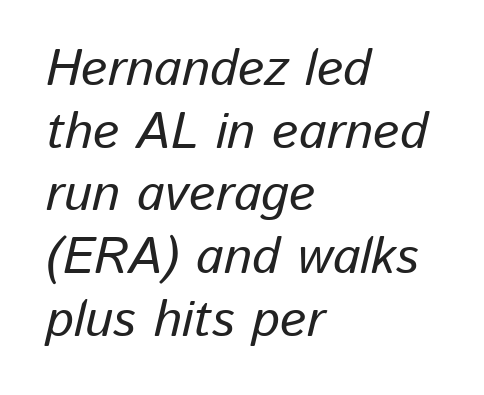
Q: Is the text italic (slanted)? A: Yes, it leans right by about 13 degrees.
Q: Is the text underlined? A: No.
Q: How is the paragraph aligned? A: Left-aligned.
Q: Is the spacing between letters normal or unusually wide? A: Normal.
Q: Width (condensed, normal, or wide)? A: Normal.
Q: Stroke contrast? A: Low.
Q: x-height? A: Medium.
Q: Monospaced? A: No.
